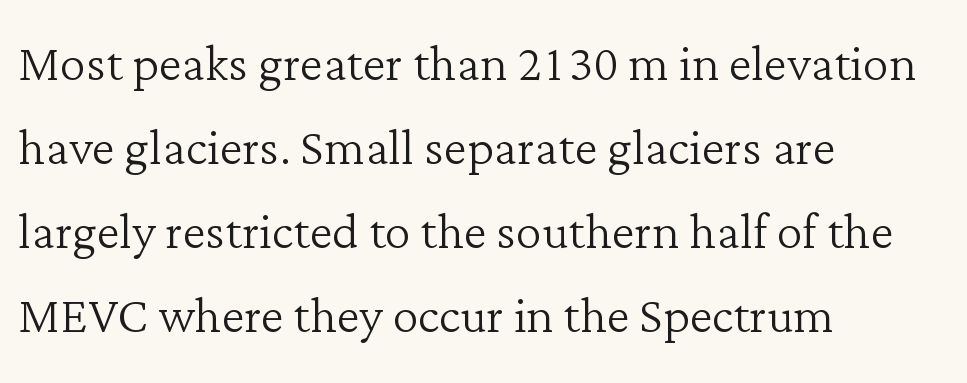
{"serif": "yes", "italic": "no", "bold": "no", "weight": "light", "width": "normal", "stroke_contrast": "low", "x_height": "medium", "monospaced": "no", "underline": "no", "align": "left", "line_spacing": "normal", "line_spacing_ratio": 1.29, "letter_spacing": "normal", "letter_spacing_em": 0.0, "glyph_px": 65}
